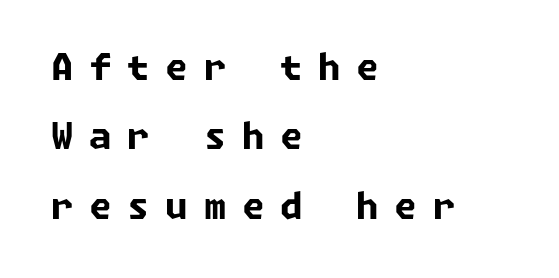
{"serif": "no", "bold": "yes", "weight": "bold", "width": "normal", "stroke_contrast": "low", "x_height": "medium", "underline": "no", "align": "left", "line_spacing": "loose", "line_spacing_ratio": 1.93, "letter_spacing": "wide", "letter_spacing_em": 0.44, "glyph_px": 36}
